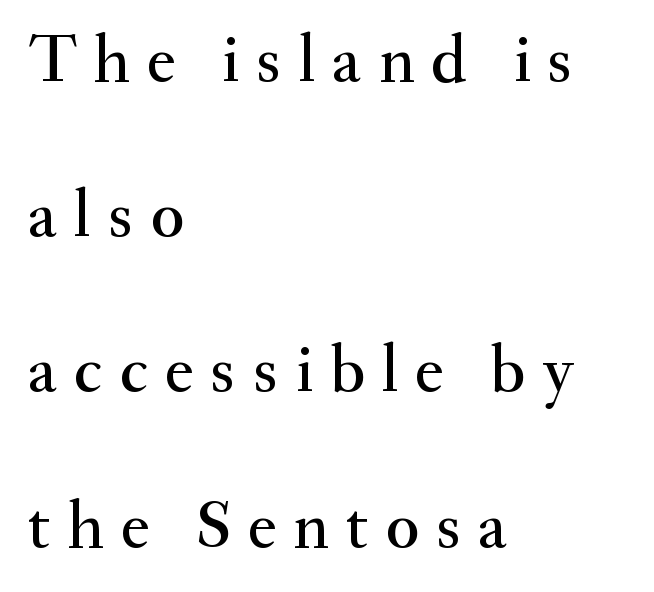
{"serif": "yes", "italic": "no", "width": "normal", "stroke_contrast": "medium", "x_height": "small", "monospaced": "no", "underline": "no", "align": "left", "line_spacing": "loose", "line_spacing_ratio": 2.25, "letter_spacing": "wide", "letter_spacing_em": 0.24, "glyph_px": 69}
